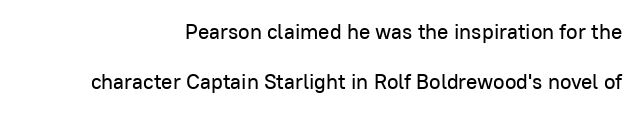
Q: Is the text italic (slanted)? A: No, it is upright.
Q: Is the text underlined? A: No.
Q: Is the spacing between letters normal or unusually wide? A: Normal.
Q: Is the spacing between lines tight, normal or loose? A: Loose.
